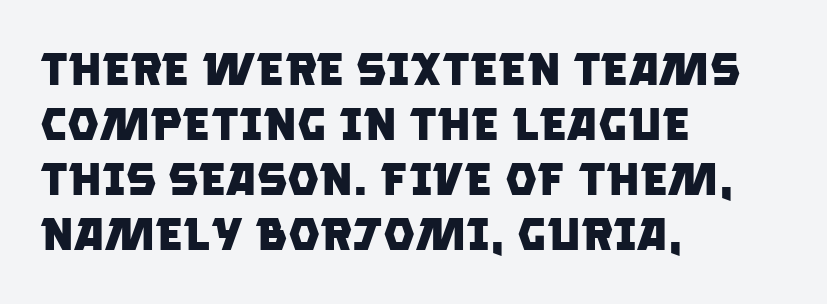
Heft: maximum for text — a bold. Short and long lines alike share a common starting point at left. Font category for this specimen: sans-serif. This rendering leaves character spacing at its baseline value. Is this a fixed-width face? No — the glyphs have proportional, varying widths. Only glyphs here, with clear space below each row.
